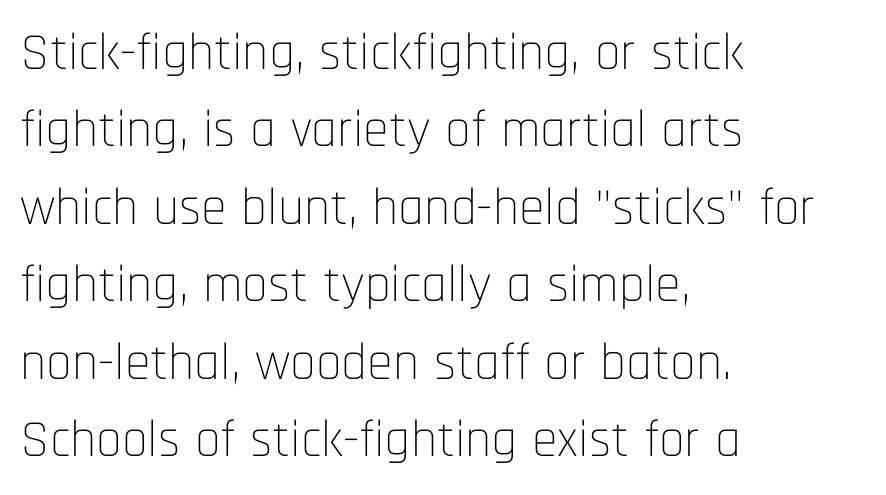
{"serif": "no", "italic": "no", "bold": "no", "weight": "thin", "width": "condensed", "stroke_contrast": "low", "x_height": "large", "monospaced": "no", "underline": "no", "align": "left", "line_spacing": "normal", "line_spacing_ratio": 1.49, "letter_spacing": "normal", "letter_spacing_em": 0.0, "glyph_px": 52}
